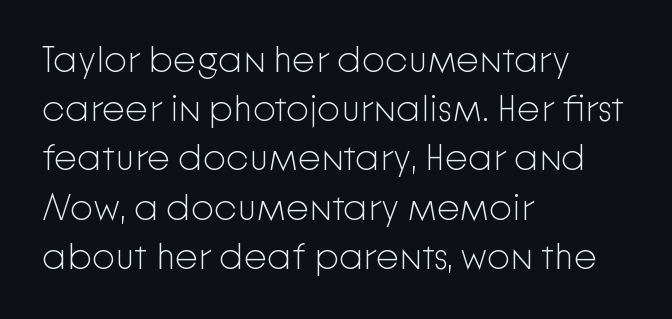
You could call the tracking neutral — neither tight nor loose. Students, observe: this is what conventionally led text looks like. These lines are rendered in a variable-pitch font. Alignment: flush left.
